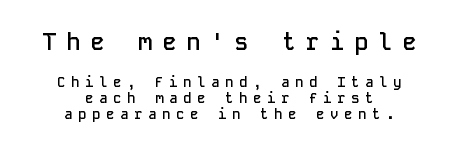
{"italic": "no", "bold": "semi", "underline": "no", "align": "center", "line_spacing": "tight", "line_spacing_ratio": 1.15, "letter_spacing": "wide", "letter_spacing_em": 0.4, "larger_block": "first", "size_ratio": 1.71, "glyph_px": 24}
